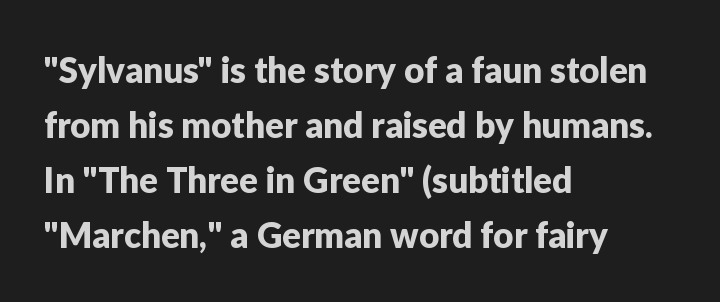
Glyph-to-glyph distance matches everyday printed text. Horizontally, the lines are justified to the leading edge only. A typesetter would call this leading conventional body-copy spacing. Posture: upright roman.
